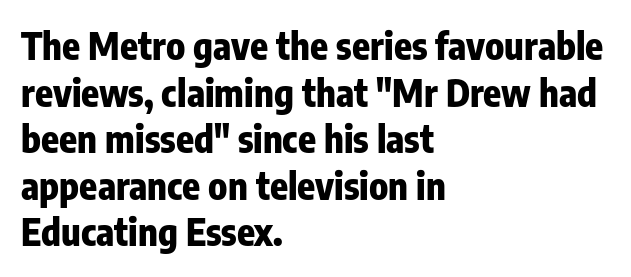
The image shows 37 px heavy, condensed sans-serif type, upright; set left-aligned, normal line spacing (1.26x), normal letter spacing, not underlined; low stroke contrast and a medium x-height.
